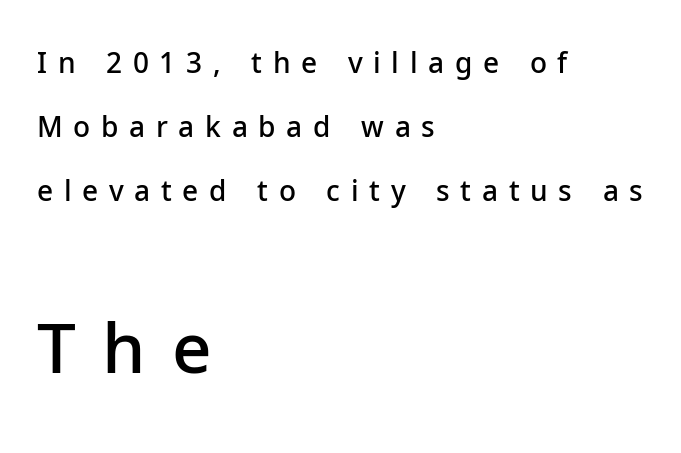
{"serif": "no", "italic": "no", "bold": "semi", "weight": "semibold", "width": "normal", "stroke_contrast": "low", "x_height": "medium", "monospaced": "no", "underline": "no", "align": "left", "line_spacing": "loose", "line_spacing_ratio": 2.28, "letter_spacing": "wide", "letter_spacing_em": 0.38, "larger_block": "second", "size_ratio": 2.46, "glyph_px": 69}
